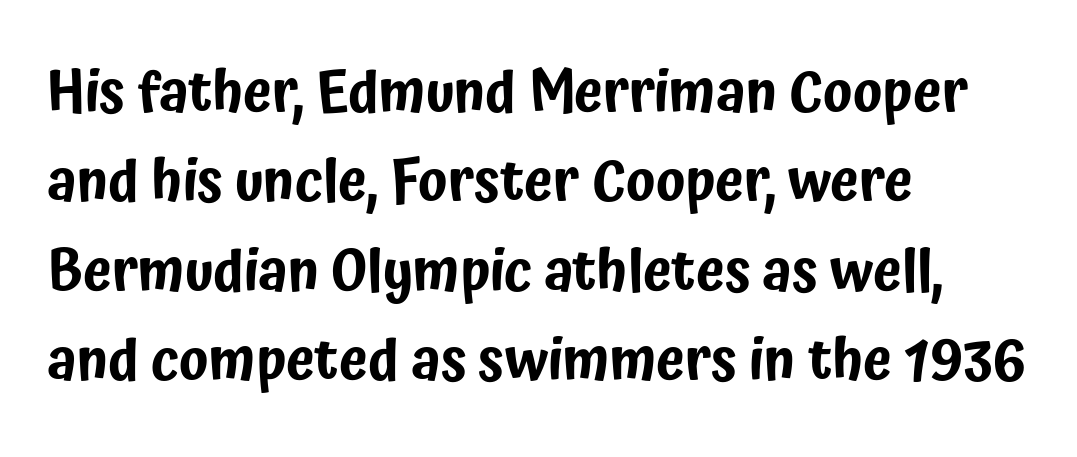
The paragraph shown leans on its left margin. Plain, unruled lines of type. Proportional: the letters do not fall into vertical columns. How are the letters spaced? Ordinarily, with no added tracking. The type sits square on the baseline with zero lean.
